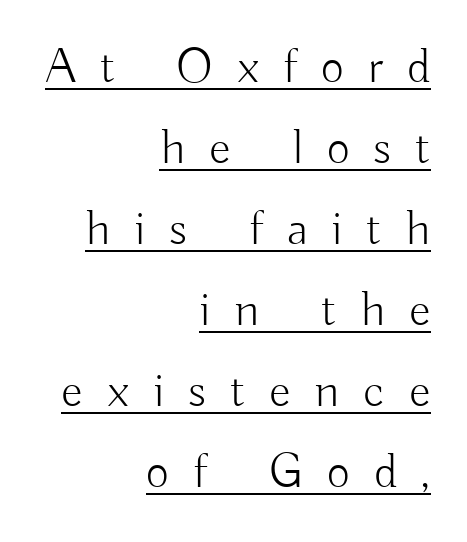
The lines are quadded right. The gaps between neighbouring characters are conspicuously large. Unlike italic type, these characters show no tilt at all. You could not count columns in this text — the font is proportionally spaced. Stems here are at most as thick as an everyday book face. This sample keeps an unexceptional amount of space between lines.
